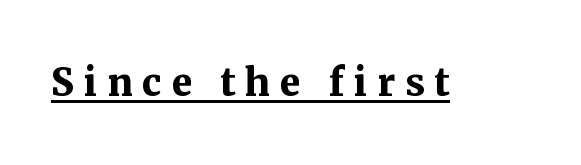
On the weight axis this lands at bold, roughly 700. The characters display serif detailing at their extremities. Every stem runs plumb, perpendicular to the baseline. Looks like someone drew a line under every word here. Do the characters align in a grid? No, the font is proportional.
